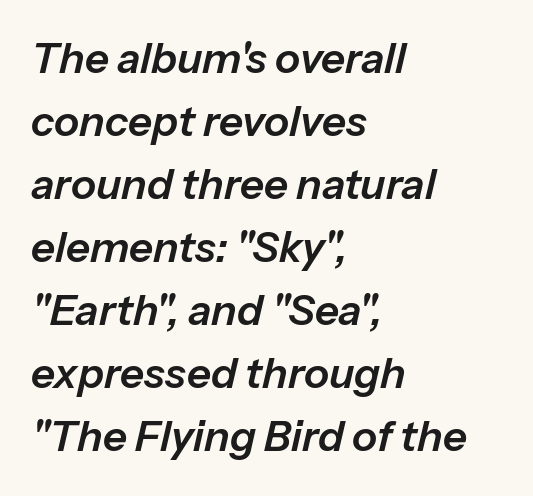
Q: Is the text italic (slanted)? A: Yes, it leans right by about 13 degrees.
Q: Is the text underlined? A: No.
Q: How is the paragraph aligned? A: Left-aligned.
Q: Is the spacing between letters normal or unusually wide? A: Normal.
Q: Is the spacing between lines tight, normal or loose? A: Normal.
Q: Width (condensed, normal, or wide)? A: Normal.
Q: Stroke contrast? A: Low.
Q: x-height? A: Medium.
Q: Monospaced? A: No.
